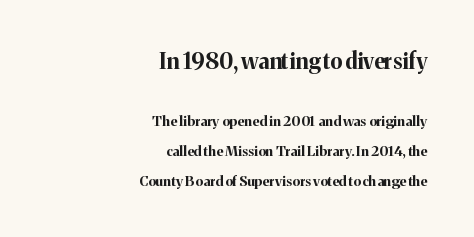
Caption: standard tracking, unaltered. Bare-footed words on every line. Reading down the block, your eye finds every line finishing at a fixed right position. Which chunk is bigger? The first one — the top block dwarfs the bottom. Is there any slant? The stems are plumb. In terms of weight, the rendering is a true, heavy bold.
